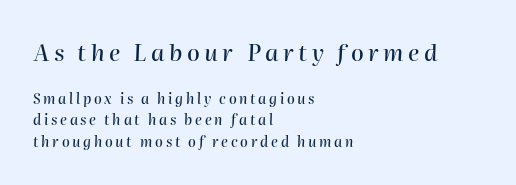
Q: Is the text italic (slanted)? A: Yes, it leans right by about 2 degrees.
Q: Is the text underlined? A: No.
Q: How is the paragraph aligned? A: Left-aligned.
Q: Is the spacing between lines tight, normal or loose? A: Normal.
Q: Which block of text is set in a larger size, the first (top) or the second (bottom)? A: The first (top) one.
